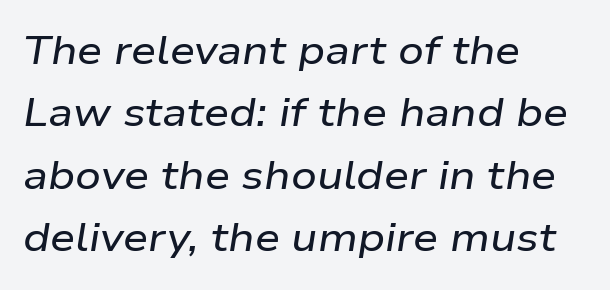
This block has exactly the height ordinary leading produces. Casual observation: everything's shoved over to the left. Posture: slanted. Glyph-to-glyph distance matches everyday printed text.
